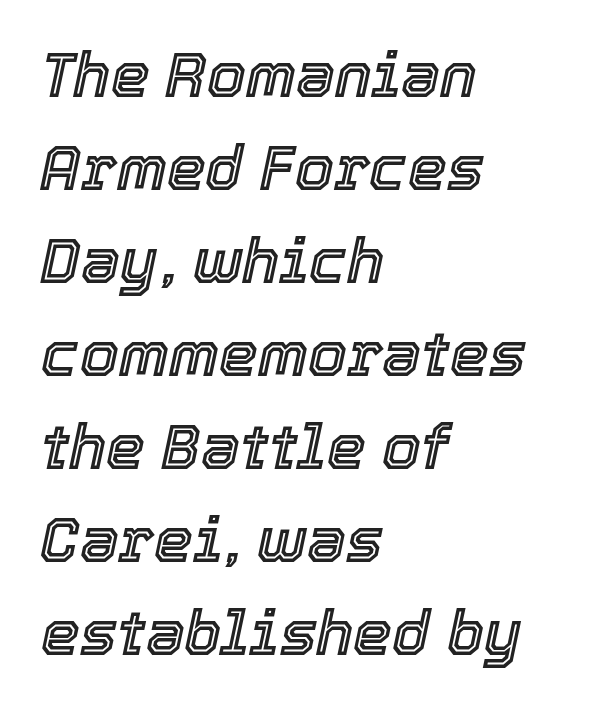
The image shows 62 px text type, italic (leaning right); set left-aligned, normal line spacing (1.5x), normal letter spacing, not underlined; a medium x-height.
